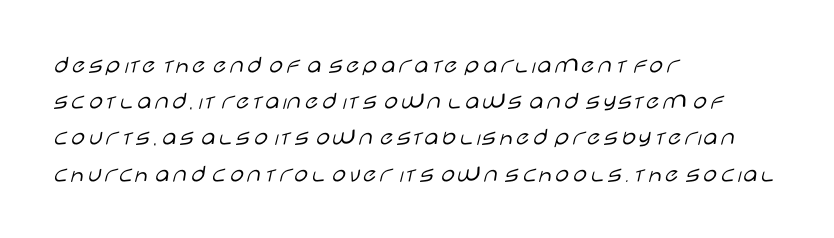
The cut favours lightness, reaching ordinary text weight at its darkest. Left-aligned paragraph, ragged on the right. There is no visible air inserted between adjacent glyphs. Has an underline been added? It has not. Leading matches the norm, producing a regular column.
